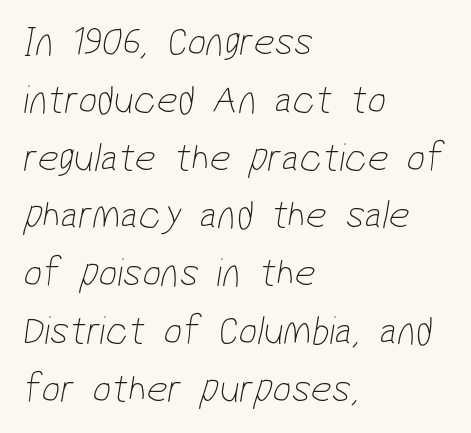
{"serif": "no", "bold": "no", "weight": "thin", "width": "condensed", "stroke_contrast": "low", "x_height": "medium", "monospaced": "no", "underline": "no", "align": "left", "line_spacing": "normal", "line_spacing_ratio": 1.41, "letter_spacing": "normal", "letter_spacing_em": 0.0, "glyph_px": 41}
